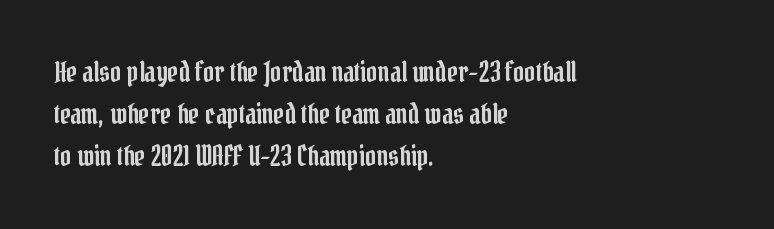
Quick note: underline off. The typesetter chose a ragged-right arrangement here. Posture: straight, roman, zero tilt. Leading: standard. Words appear dense and cohesive because spacing is normal.
